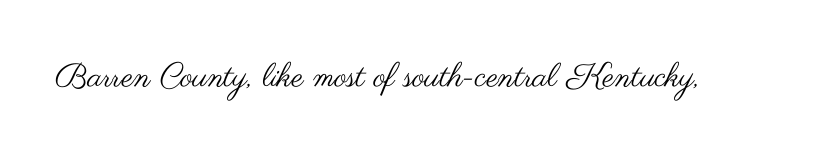
The image shows 33 px regular-weight, wide sans-serif type; set normal letter spacing, not underlined; medium stroke contrast and a small x-height.
